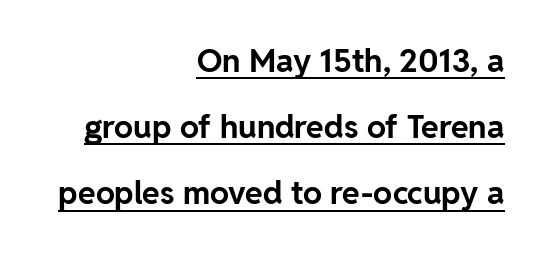
{"serif": "no", "italic": "no", "bold": "yes", "weight": "bold", "width": "normal", "stroke_contrast": "low", "x_height": "medium", "monospaced": "no", "underline": "yes", "align": "right", "line_spacing": "loose", "line_spacing_ratio": 2.07, "letter_spacing": "normal", "letter_spacing_em": 0.0, "glyph_px": 32}
